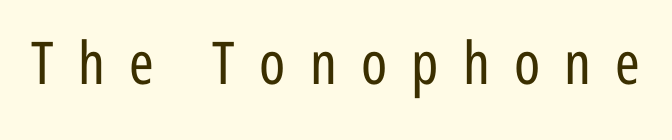
{"serif": "no", "italic": "no", "bold": "no", "weight": "regular", "width": "condensed", "stroke_contrast": "low", "x_height": "medium", "monospaced": "no", "underline": "no", "letter_spacing": "wide", "letter_spacing_em": 0.41, "glyph_px": 59}
